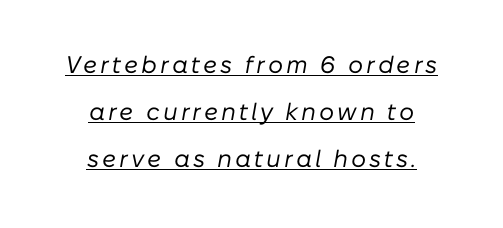
Q: Is the text bold? A: No.
Q: Is the text italic (slanted)? A: Yes, it leans right by about 10 degrees.
Q: Is the text underlined? A: Yes.
Q: How is the paragraph aligned? A: Centered.
Q: Is the spacing between lines tight, normal or loose? A: Loose.
